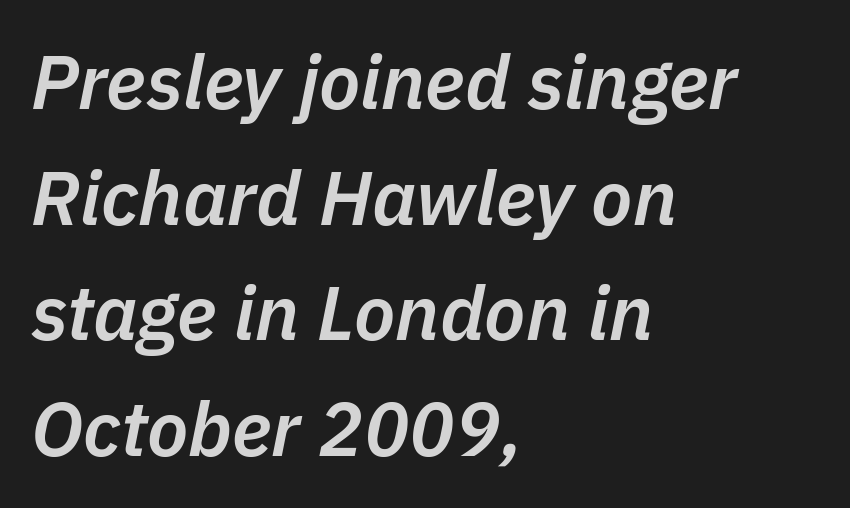
{"italic": "yes", "lean": "right", "slant_degrees": 11, "bold": "semi", "weight": "semibold", "width": "normal", "stroke_contrast": "low", "x_height": "medium", "monospaced": "no", "underline": "no", "align": "left", "line_spacing": "normal", "line_spacing_ratio": 1.52, "letter_spacing": "normal", "letter_spacing_em": 0.0, "glyph_px": 76}
